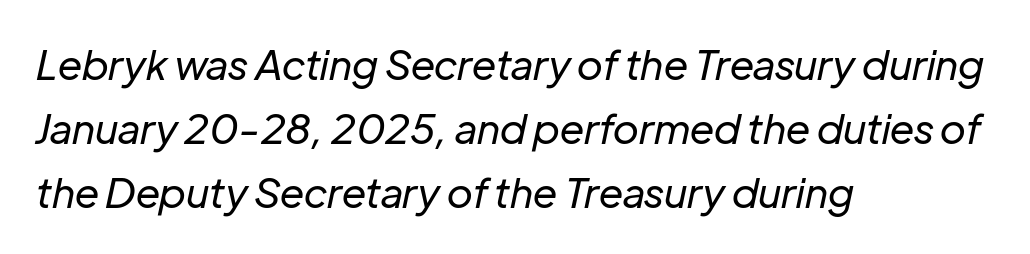
Q: Is the text bold? A: No.
Q: Is the text italic (slanted)? A: Yes, it leans right by about 12 degrees.
Q: Is the text underlined? A: No.
Q: How is the paragraph aligned? A: Left-aligned.
Q: Is the spacing between letters normal or unusually wide? A: Normal.
Q: Is the spacing between lines tight, normal or loose? A: Normal.
Q: Width (condensed, normal, or wide)? A: Normal.
Q: Stroke contrast? A: Low.
Q: x-height? A: Medium.
Q: Monospaced? A: No.
